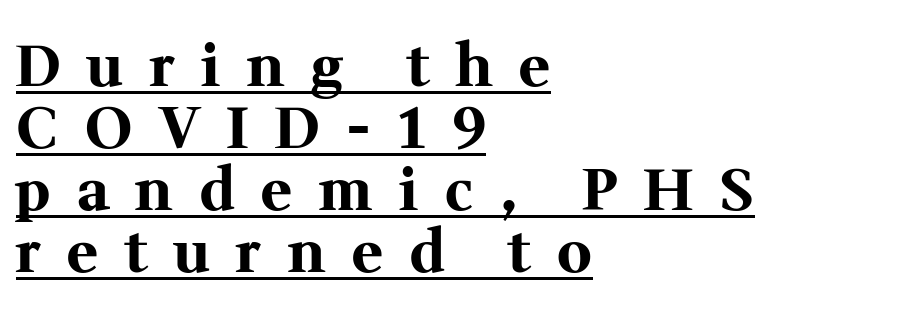
Q: Is the text bold? A: Yes.
Q: Is the text italic (slanted)? A: No, it is upright.
Q: Is the typeface a serif or a sans-serif typeface? A: Serif.
Q: Is the text underlined? A: Yes.
Q: How is the paragraph aligned? A: Left-aligned.
Q: Is the spacing between letters normal or unusually wide? A: Unusually wide.
Q: Is the spacing between lines tight, normal or loose? A: Tight.
Q: Width (condensed, normal, or wide)? A: Normal.
Q: Stroke contrast? A: Medium.
Q: x-height? A: Medium.
Q: Monospaced? A: No.
